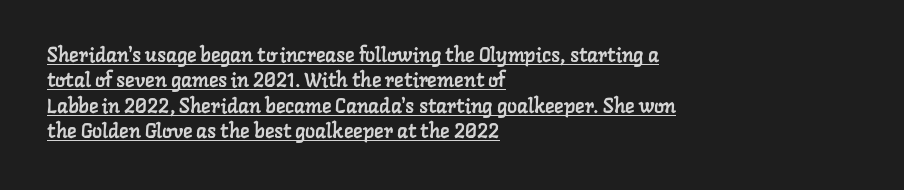
The image shows 20 px text type; set left-aligned, normal line spacing (1.27x), normal letter spacing, underlined.
